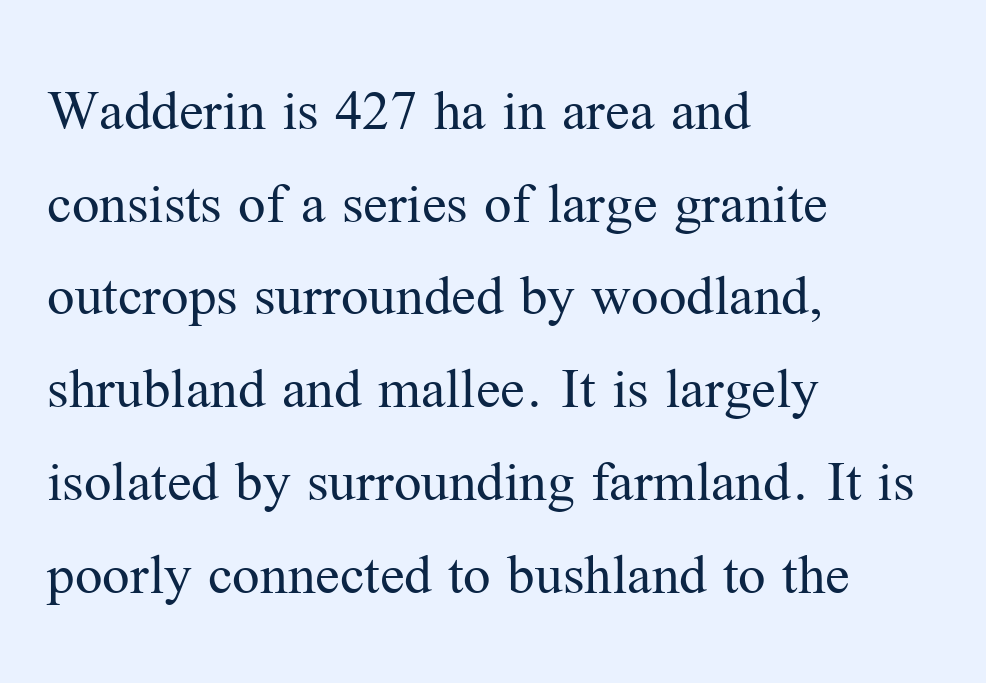
The paragraph shown leans on its left margin. Regular leading. Each letter keeps its own natural width here, so spacing adapts to shape. No italicization has been applied; the sample stays upright.
